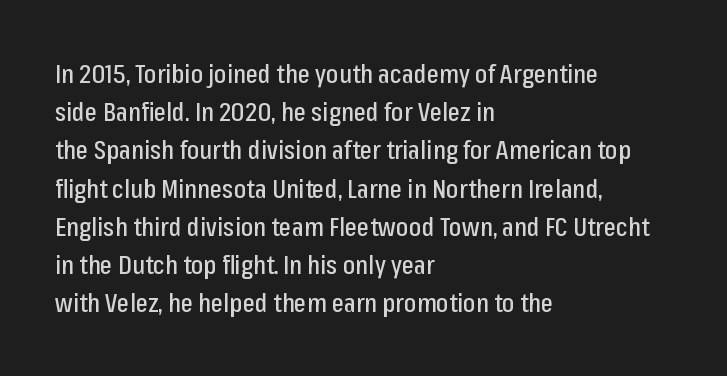
{"italic": "no", "underline": "no", "align": "left", "line_spacing": "normal", "line_spacing_ratio": 1.47, "letter_spacing": "normal", "letter_spacing_em": 0.0, "glyph_px": 26}
